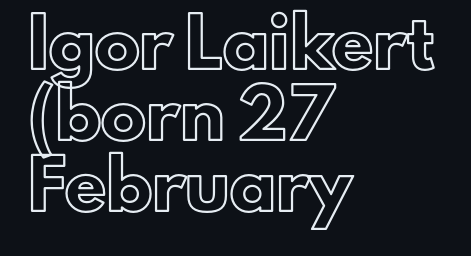
These lines are rendered in a variable-pitch font. The rows are spaced the way most documents space them. Underlining? Definitely not there. The font's upright variant was chosen for this text. Where is the straight margin? On the left. Short note: letters normally spaced.
